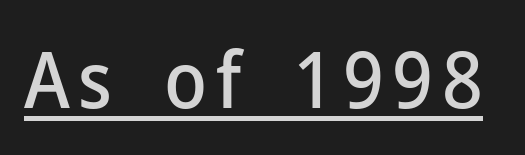
Q: Is the text italic (slanted)? A: No, it is upright.
Q: Is the typeface a serif or a sans-serif typeface? A: Sans-serif.
Q: Is the text underlined? A: Yes.
Q: Width (condensed, normal, or wide)? A: Normal.
Q: Stroke contrast? A: Low.
Q: x-height? A: Medium.
Q: Monospaced? A: No.
